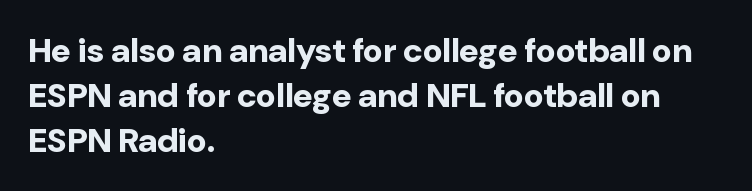
{"serif": "no", "italic": "no", "bold": "yes", "weight": "bold", "width": "normal", "stroke_contrast": "low", "x_height": "medium", "monospaced": "no", "underline": "no", "align": "left", "line_spacing": "normal", "line_spacing_ratio": 1.32, "letter_spacing": "normal", "letter_spacing_em": 0.0, "glyph_px": 34}
